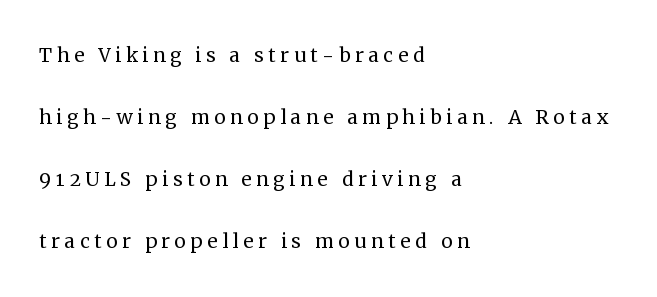
Q: Is the text bold? A: No.
Q: Is the text italic (slanted)? A: No, it is upright.
Q: Is the text underlined? A: No.
Q: How is the paragraph aligned? A: Left-aligned.
Q: Is the spacing between lines tight, normal or loose? A: Loose.
